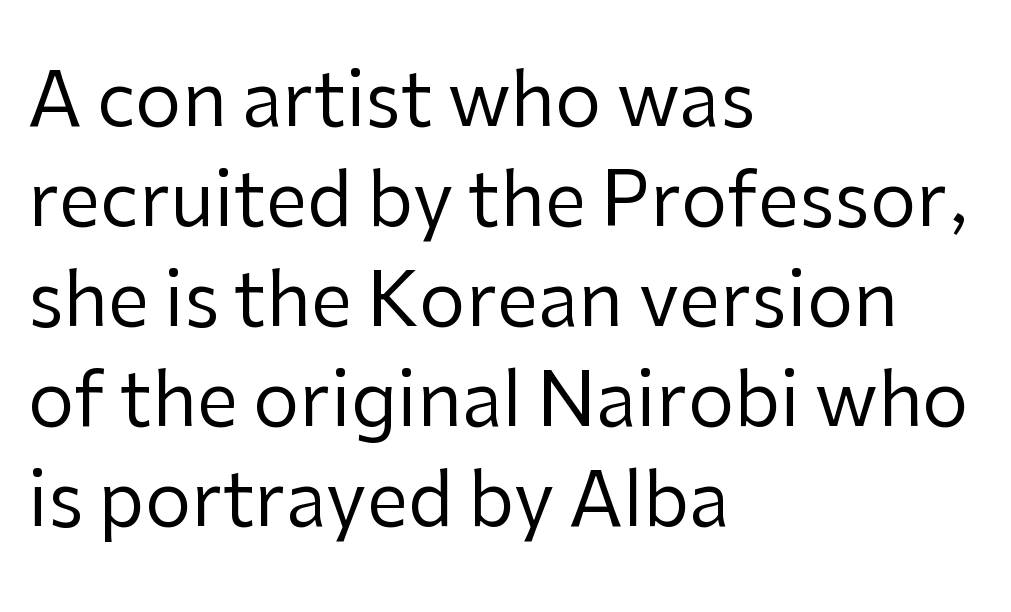
The image shows 74 px regular-weight sans-serif type, upright; set left-aligned, normal line spacing (1.35x), normal letter spacing, not underlined; low stroke contrast and a medium x-height.
